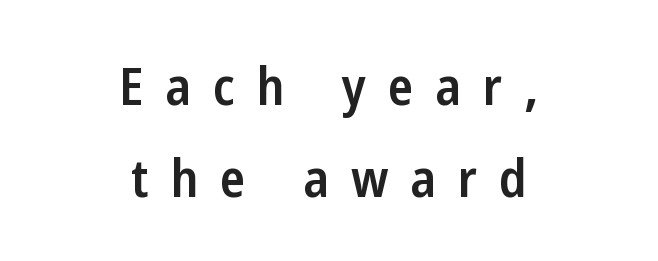
Q: Is the text bold? A: Semi-bold.
Q: Is the text italic (slanted)? A: No, it is upright.
Q: Is the typeface a serif or a sans-serif typeface? A: Sans-serif.
Q: Is the text underlined? A: No.
Q: How is the paragraph aligned? A: Centered.
Q: Is the spacing between letters normal or unusually wide? A: Unusually wide.
Q: Width (condensed, normal, or wide)? A: Condensed.
Q: Stroke contrast? A: Low.
Q: x-height? A: Medium.
Q: Monospaced? A: No.
